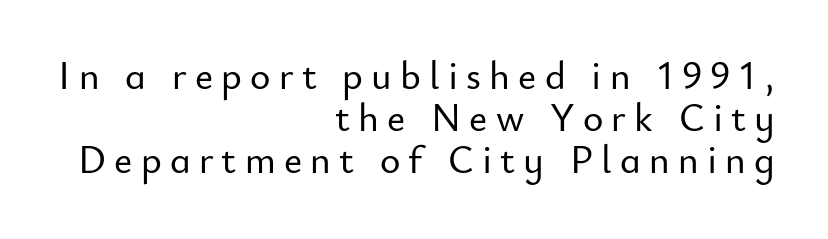
The image shows 39 px sans-serif type, upright; set right-aligned, tight line spacing (1.08x), unusually wide letter spacing (+0.21 em), not underlined; low stroke contrast and a small x-height.
